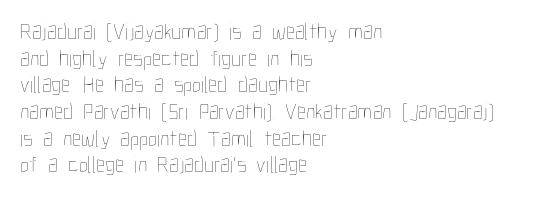
Q: Is the text bold? A: No.
Q: Is the text italic (slanted)? A: No, it is upright.
Q: Is the text underlined? A: No.
Q: How is the paragraph aligned? A: Left-aligned.
Q: Is the spacing between letters normal or unusually wide? A: Normal.
